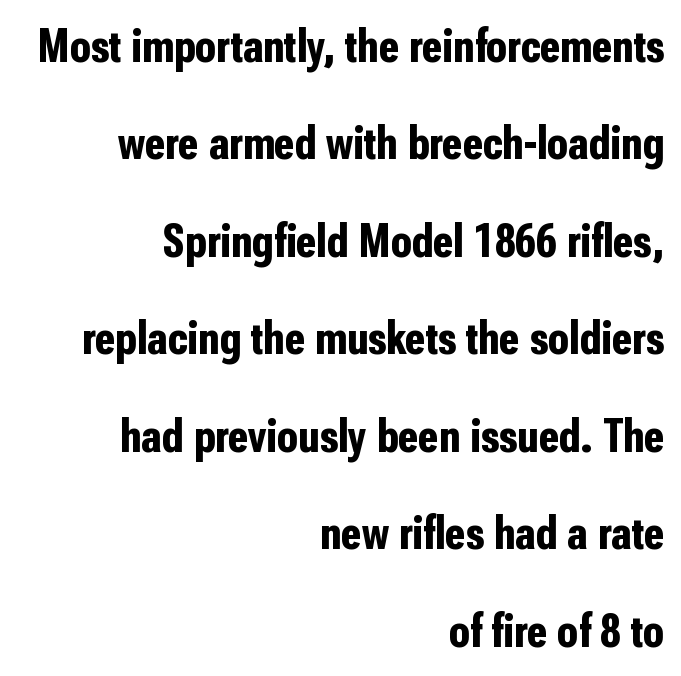
{"serif": "no", "italic": "no", "bold": "yes", "weight": "bold", "width": "condensed", "stroke_contrast": "low", "x_height": "medium", "monospaced": "no", "underline": "no", "align": "right", "line_spacing": "loose", "line_spacing_ratio": 2.03, "letter_spacing": "normal", "letter_spacing_em": 0.0, "glyph_px": 48}
